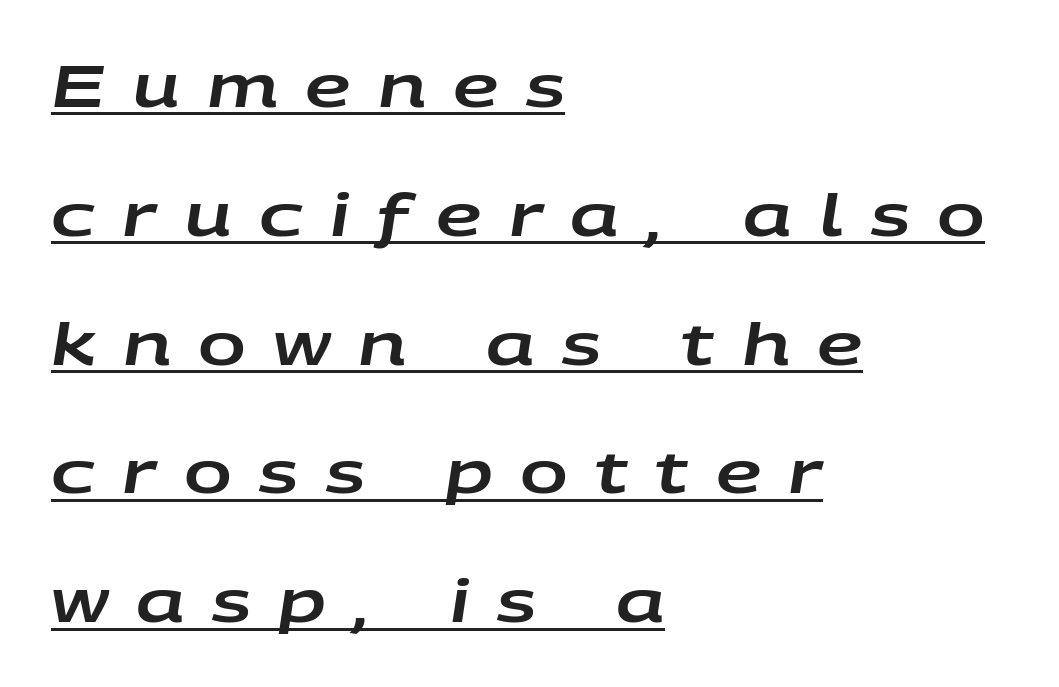
Note the varied advance widths — an 'i' is clearly narrower than an 'm'. The designer dialed line spacing up above the default. The rendering anchors every line to the left-hand side. Has an underline been added? It has.
